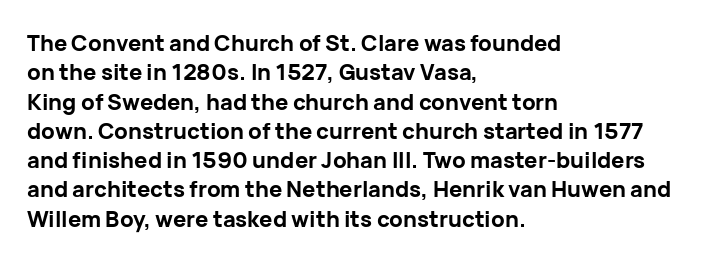
Q: Is the text bold? A: Yes.
Q: Is the text italic (slanted)? A: No, it is upright.
Q: Is the text underlined? A: No.
Q: How is the paragraph aligned? A: Left-aligned.
Q: Is the spacing between letters normal or unusually wide? A: Normal.
Q: Is the spacing between lines tight, normal or loose? A: Normal.
